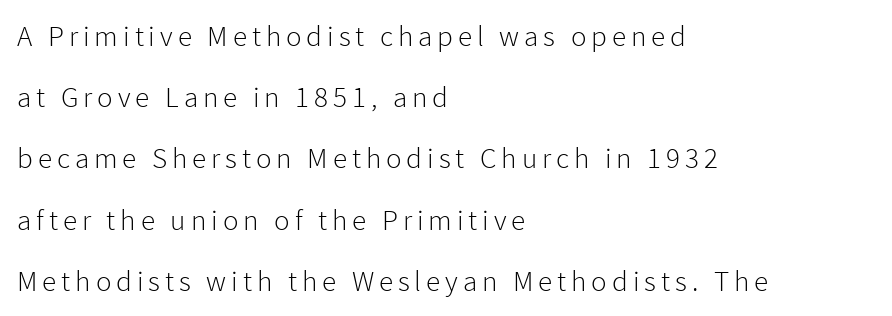
The image shows 29 px light sans-serif type, upright; set left-aligned, loose line spacing (2.11x), not underlined; low stroke contrast and a medium x-height.
